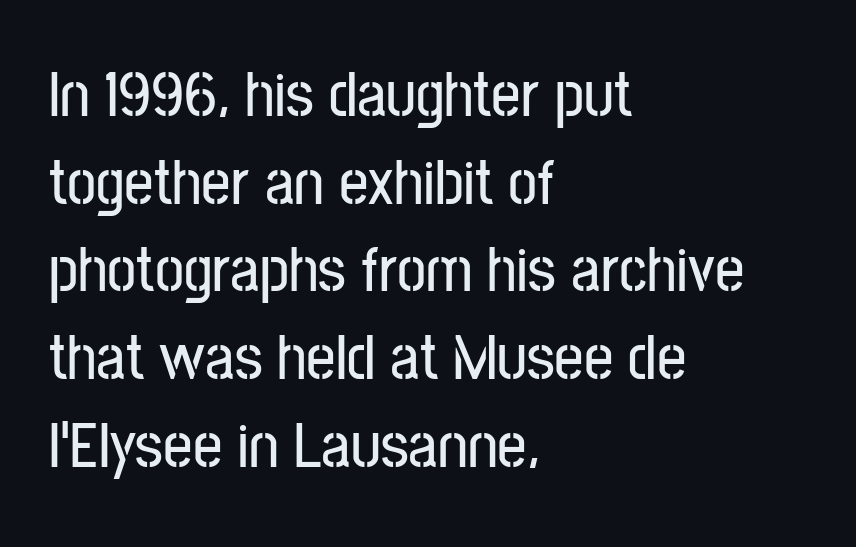
Q: Is the text italic (slanted)? A: No, it is upright.
Q: Is the typeface a serif or a sans-serif typeface? A: Sans-serif.
Q: Is the text underlined? A: No.
Q: How is the paragraph aligned? A: Left-aligned.
Q: Is the spacing between letters normal or unusually wide? A: Normal.
Q: Is the spacing between lines tight, normal or loose? A: Normal.
Q: Width (condensed, normal, or wide)? A: Condensed.
Q: Stroke contrast? A: Low.
Q: x-height? A: Medium.
Q: Monospaced? A: No.
